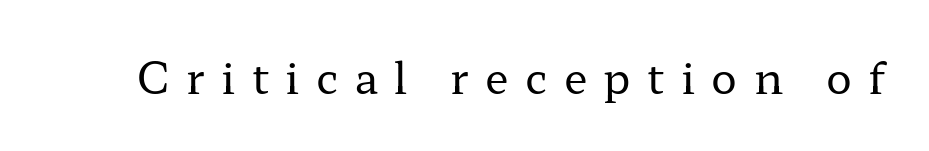
The image shows 43 px regular-weight, wide serif type, upright; set unusually wide letter spacing (+0.38 em), not underlined; low stroke contrast and a medium x-height.
